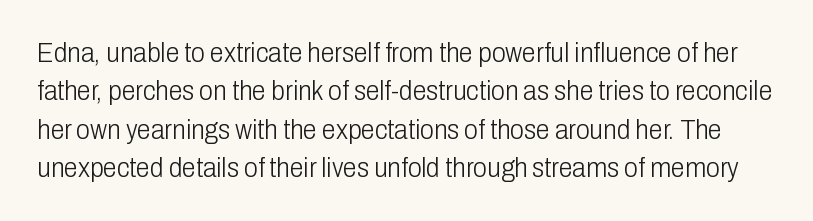
The image shows 28 px light, condensed sans-serif type, upright; set normal line spacing (1.37x), normal letter spacing, not underlined; low stroke contrast and a medium x-height.
